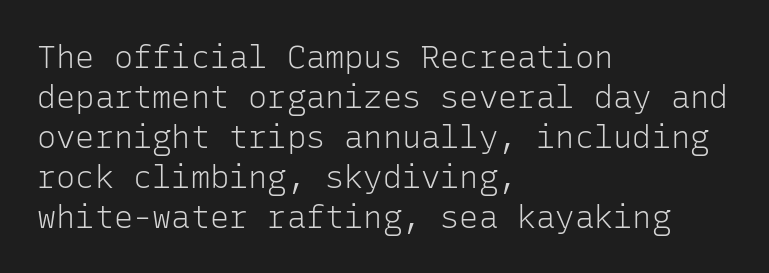
Q: Is the text bold? A: No.
Q: Is the text italic (slanted)? A: No, it is upright.
Q: Is the typeface a serif or a sans-serif typeface? A: Sans-serif.
Q: Is the text underlined? A: No.
Q: How is the paragraph aligned? A: Left-aligned.
Q: Is the spacing between letters normal or unusually wide? A: Normal.
Q: Is the spacing between lines tight, normal or loose? A: Normal.
Q: Width (condensed, normal, or wide)? A: Normal.
Q: Stroke contrast? A: Low.
Q: x-height? A: Medium.
Q: Monospaced? A: Yes.
